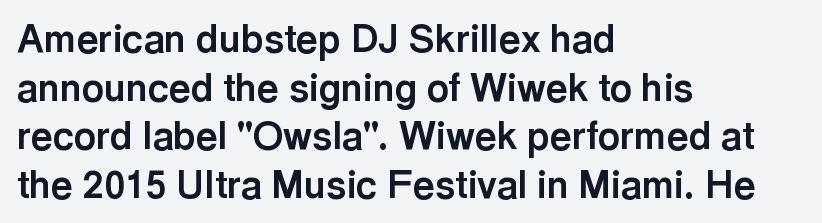
Q: Is the text bold? A: Yes.
Q: Is the text italic (slanted)? A: No, it is upright.
Q: Is the typeface a serif or a sans-serif typeface? A: Sans-serif.
Q: Is the text underlined? A: No.
Q: How is the paragraph aligned? A: Left-aligned.
Q: Is the spacing between letters normal or unusually wide? A: Normal.
Q: Is the spacing between lines tight, normal or loose? A: Normal.
Q: Width (condensed, normal, or wide)? A: Normal.
Q: x-height? A: Medium.
Q: Monospaced? A: No.
